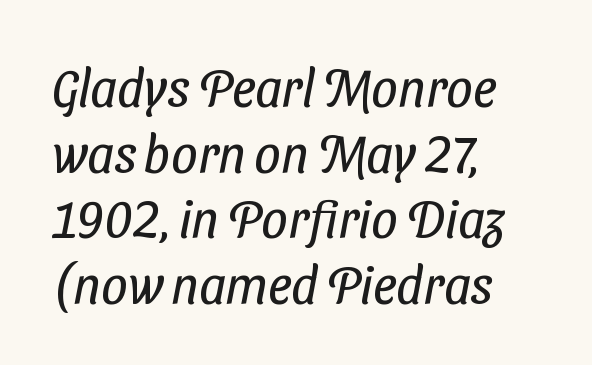
Q: Is the text bold? A: No.
Q: Is the typeface a serif or a sans-serif typeface? A: Sans-serif.
Q: Is the text underlined? A: No.
Q: How is the paragraph aligned? A: Left-aligned.
Q: Is the spacing between letters normal or unusually wide? A: Normal.
Q: Is the spacing between lines tight, normal or loose? A: Normal.
Q: Width (condensed, normal, or wide)? A: Condensed.
Q: Stroke contrast? A: Low.
Q: x-height? A: Medium.
Q: Monospaced? A: No.
